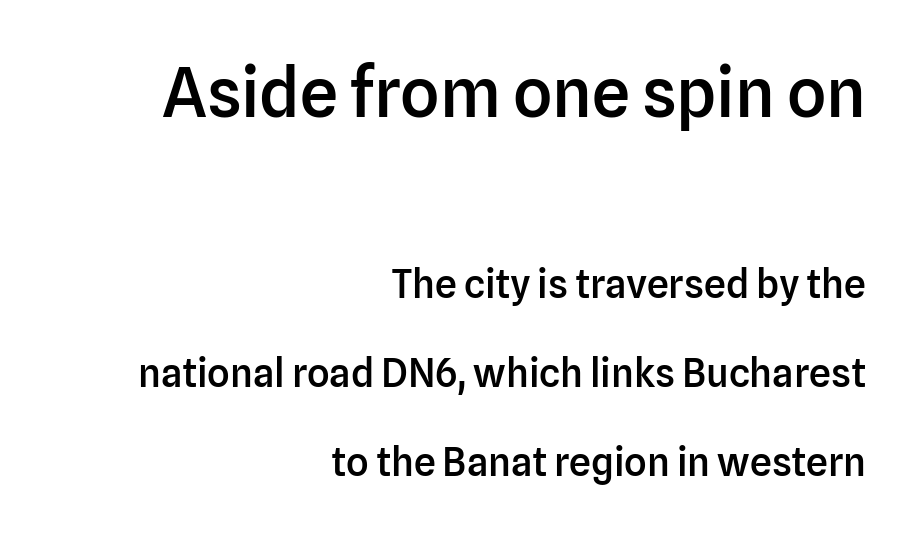
These lines are set flush right with a ragged left edge. Tracking value appears to be zero — textbook default spacing. Type without underlining. In terms of posture, this sample is upright.
